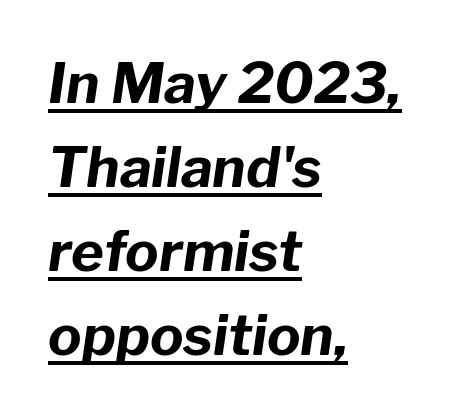
{"italic": "yes", "lean": "right", "slant_degrees": 8, "bold": "yes", "weight": "bold", "width": "normal", "stroke_contrast": "low", "x_height": "medium", "monospaced": "no", "underline": "yes", "align": "left", "line_spacing": "normal", "line_spacing_ratio": 1.5, "letter_spacing": "normal", "letter_spacing_em": 0.0, "glyph_px": 56}
